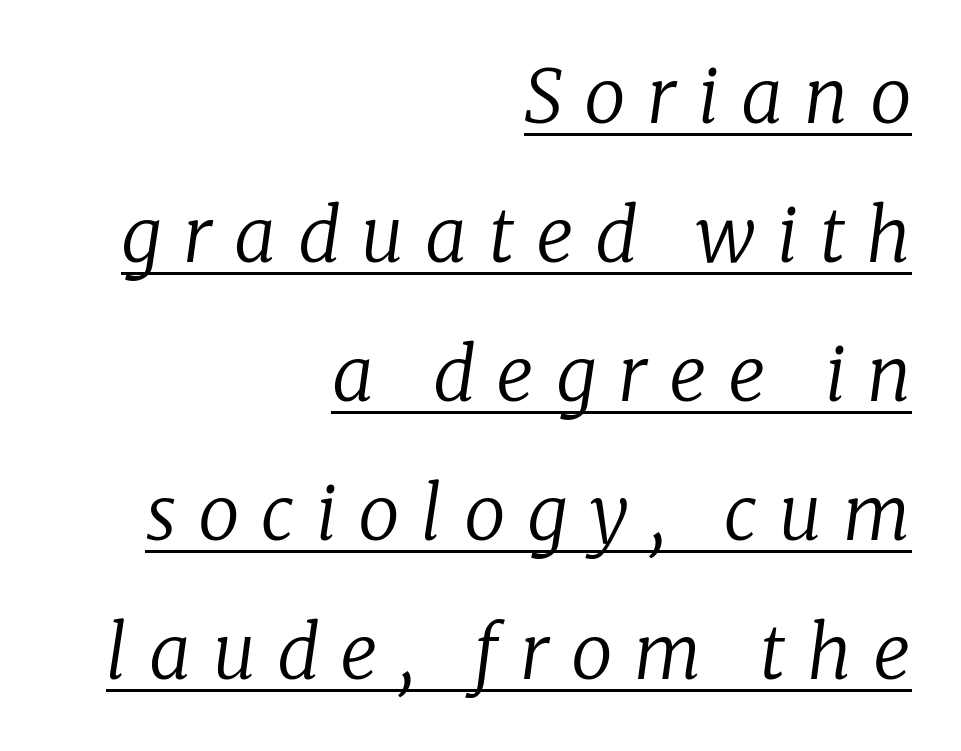
Emphasis is given by a line drawn under the lettering. Notice how the stems are inclined rather than vertical — that's the hallmark of italics. No chunkiness to these letters — they're not bold. Varying glyph widths throughout — classic text-font behaviour.
